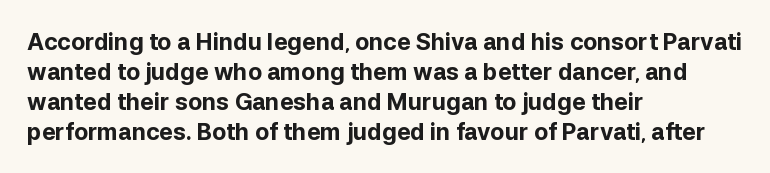
Designer's note — italics off, roman on. Clear beneath every line of the passage. Set as a true bold cut, around the 700 mark. How would I describe the line gaps? Plain and ordinary.
